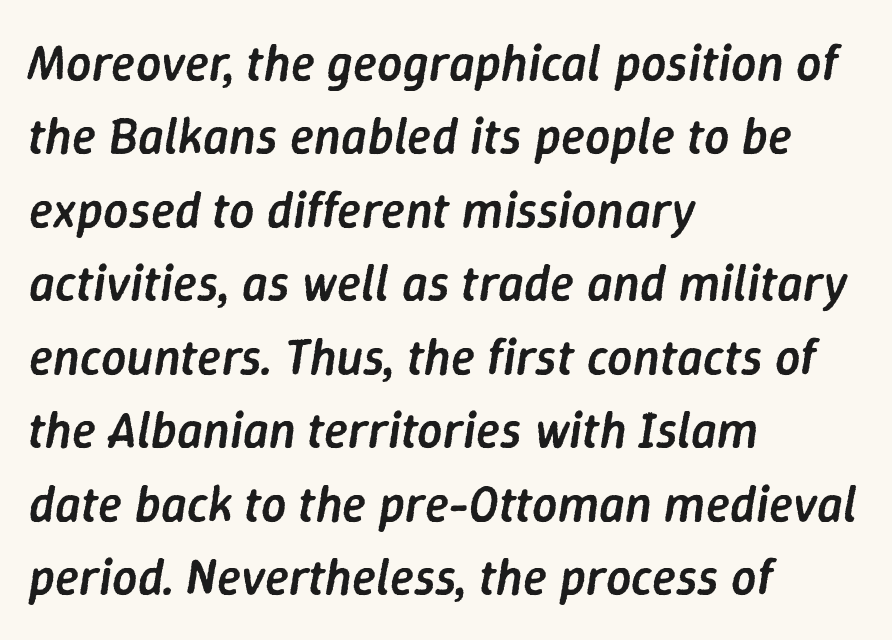
Q: Is the text bold? A: Semi-bold.
Q: Is the text italic (slanted)? A: Yes, it leans right by about 9 degrees.
Q: Is the text underlined? A: No.
Q: How is the paragraph aligned? A: Left-aligned.
Q: Is the spacing between letters normal or unusually wide? A: Normal.
Q: Is the spacing between lines tight, normal or loose? A: Normal.
Q: Width (condensed, normal, or wide)? A: Normal.
Q: Stroke contrast? A: Low.
Q: x-height? A: Medium.
Q: Monospaced? A: No.
